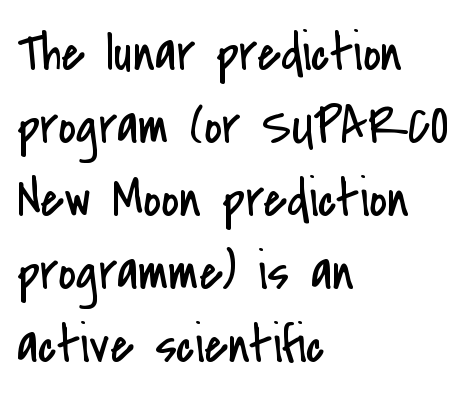
A student would call this left alignment; a typographer would say flush left, rag right. Inter-character spacing is left at the font's built-in metrics. Letters have the restrained weight of plain body copy at most. Proportional: the letters do not fall into vertical columns. No feet cap the strokes, marking this as sans-serif type.
